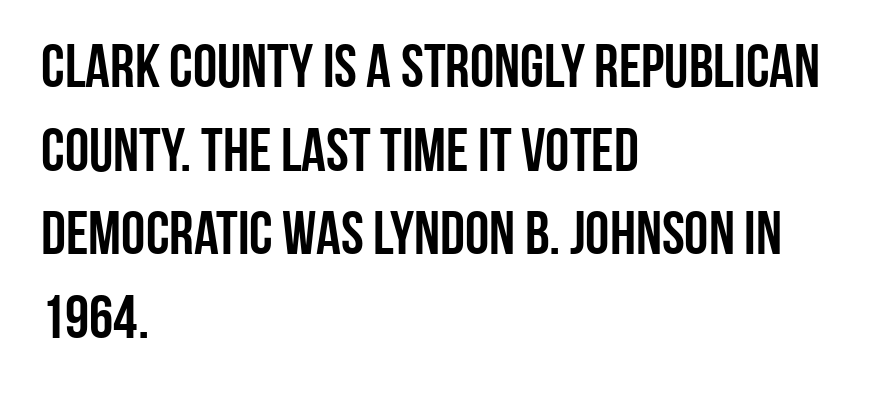
{"serif": "no", "italic": "no", "width": "condensed", "stroke_contrast": "low", "x_height": "large", "monospaced": "no", "underline": "no", "align": "left", "line_spacing": "normal", "line_spacing_ratio": 1.37, "letter_spacing": "normal", "letter_spacing_em": 0.0, "glyph_px": 61}
